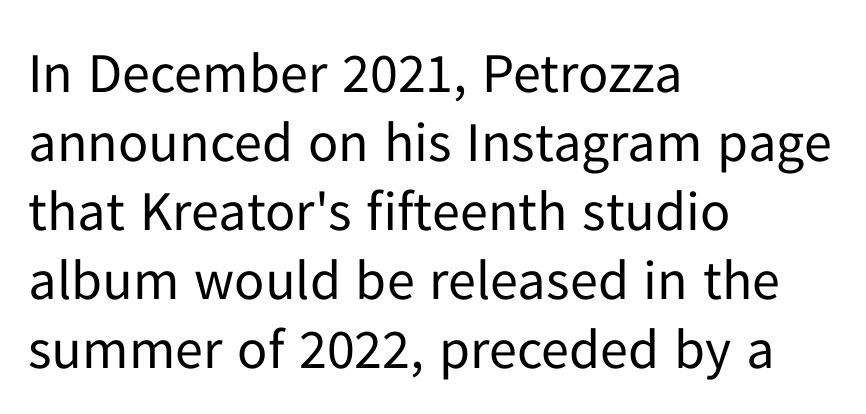
Q: Is the text bold? A: No.
Q: Is the text italic (slanted)? A: No, it is upright.
Q: Is the typeface a serif or a sans-serif typeface? A: Sans-serif.
Q: Is the text underlined? A: No.
Q: How is the paragraph aligned? A: Left-aligned.
Q: Is the spacing between letters normal or unusually wide? A: Normal.
Q: Width (condensed, normal, or wide)? A: Normal.
Q: Stroke contrast? A: Low.
Q: x-height? A: Medium.
Q: Monospaced? A: No.
